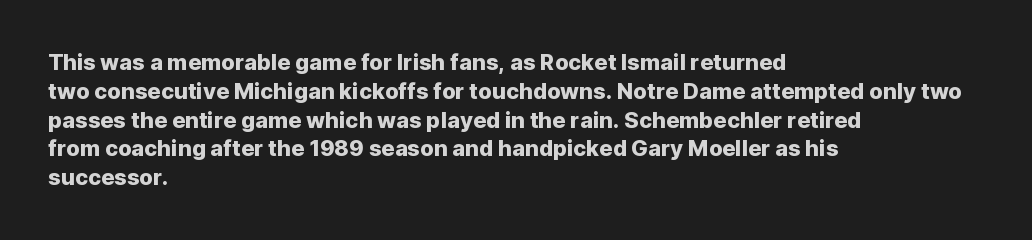
The image shows 22 px text type, upright; set left-aligned, normal line spacing (1.31x), normal letter spacing, not underlined.
